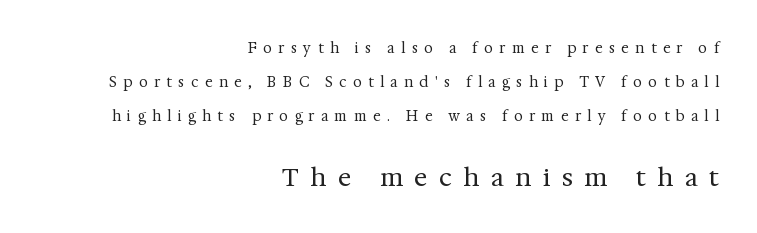
Is there much room between lines? Yes — plenty of vertical air separates them. Heaviness? Minimal to ordinary, like unemphasized prose. This rendering features lettering with no underline. Loose tracking; the words dissolve into strings of separated letters.
